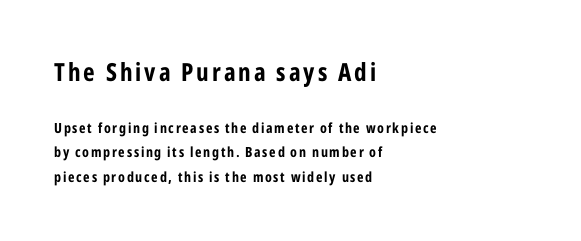
The image shows 25 px bold type, upright; set left-aligned, line spacing 1.75x, not underlined; the first (top) block is 1.79x larger.
